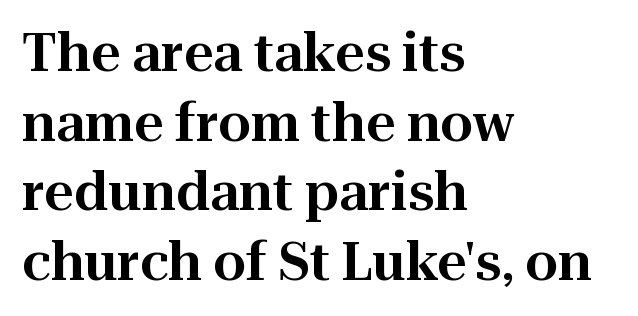
Q: Is the text italic (slanted)? A: No, it is upright.
Q: Is the typeface a serif or a sans-serif typeface? A: Serif.
Q: Is the text underlined? A: No.
Q: How is the paragraph aligned? A: Left-aligned.
Q: Is the spacing between letters normal or unusually wide? A: Normal.
Q: Is the spacing between lines tight, normal or loose? A: Normal.
Q: Width (condensed, normal, or wide)? A: Normal.
Q: Stroke contrast? A: High.
Q: x-height? A: Medium.
Q: Monospaced? A: No.
